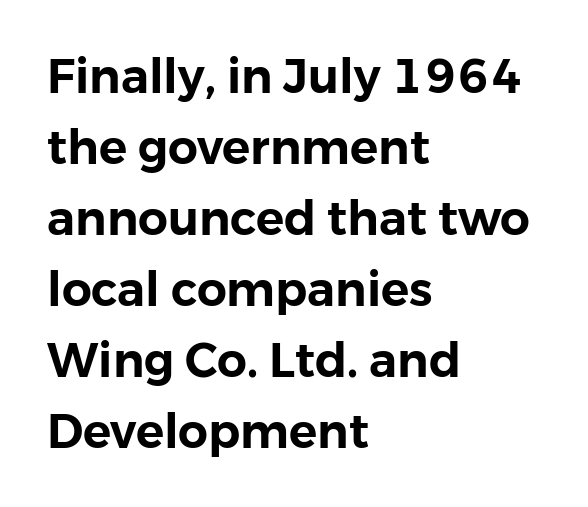
The image shows 47 px sans-serif type, upright; set left-aligned, normal line spacing (1.51x), normal letter spacing, not underlined; low stroke contrast and a medium x-height.
